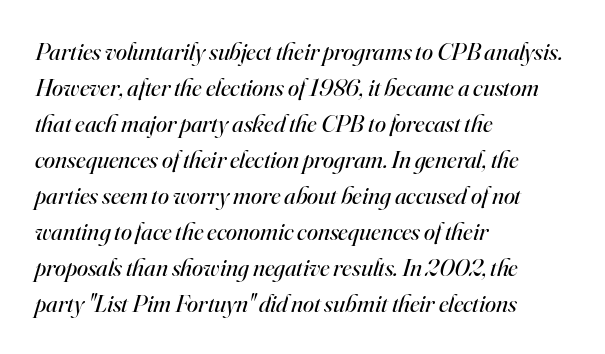
{"italic": "yes", "lean": "right", "slant_degrees": 16, "bold": "no", "underline": "no", "align": "left", "line_spacing": "normal", "line_spacing_ratio": 1.44, "letter_spacing": "normal", "letter_spacing_em": 0.0, "glyph_px": 25}
